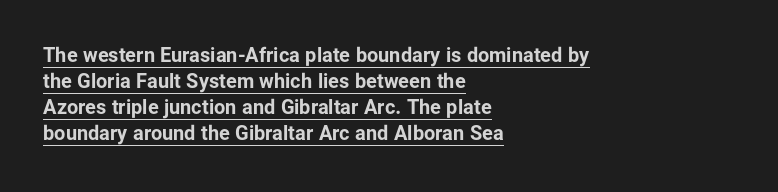
Q: Is the text bold? A: Yes.
Q: Is the text italic (slanted)? A: No, it is upright.
Q: Is the text underlined? A: Yes.
Q: How is the paragraph aligned? A: Left-aligned.
Q: Is the spacing between letters normal or unusually wide? A: Normal.
Q: Is the spacing between lines tight, normal or loose? A: Normal.
